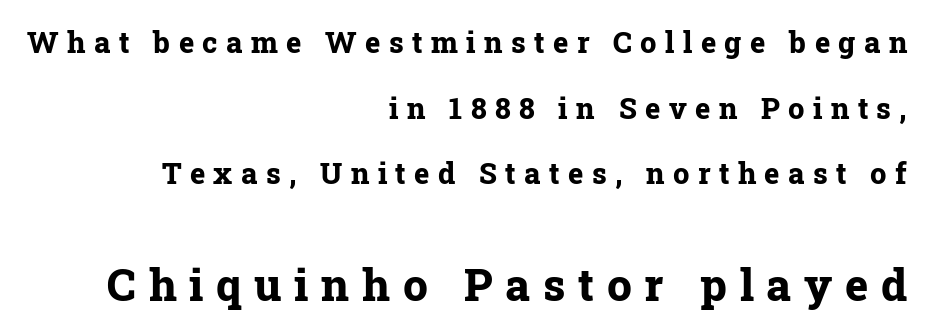
Q: Is the text bold? A: Yes.
Q: Is the text italic (slanted)? A: No, it is upright.
Q: Is the typeface a serif or a sans-serif typeface? A: Serif.
Q: Is the text underlined? A: No.
Q: How is the paragraph aligned? A: Right-aligned.
Q: Is the spacing between letters normal or unusually wide? A: Unusually wide.
Q: Is the spacing between lines tight, normal or loose? A: Loose.
Q: Which block of text is set in a larger size, the first (top) or the second (bottom)? A: The second (bottom) one.
Q: Width (condensed, normal, or wide)? A: Normal.
Q: Stroke contrast? A: Low.
Q: x-height? A: Medium.
Q: Monospaced? A: No.
